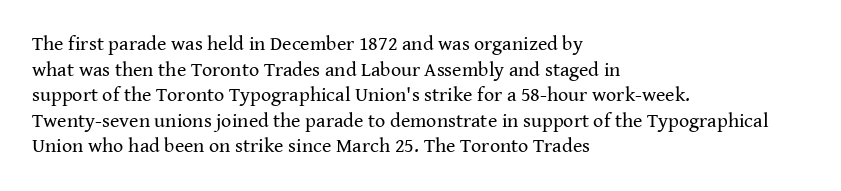
Q: Is the text bold? A: No.
Q: Is the text italic (slanted)? A: No, it is upright.
Q: Is the text underlined? A: No.
Q: How is the paragraph aligned? A: Left-aligned.
Q: Is the spacing between letters normal or unusually wide? A: Normal.
Q: Is the spacing between lines tight, normal or loose? A: Normal.
